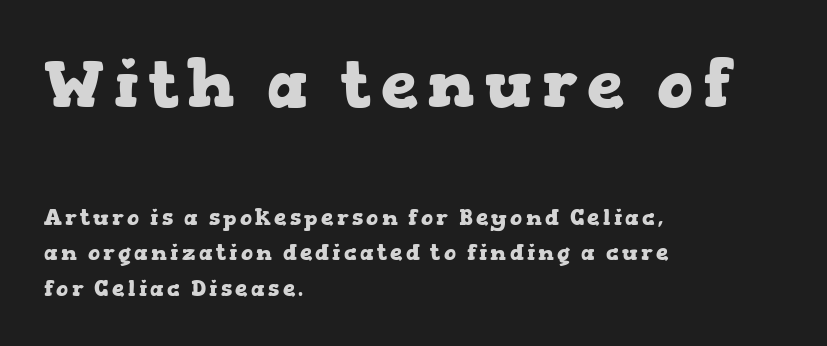
The passage shown stacks its lines at a standard gap. The passage shown is typed in a proportional face where columns would drift. The typography opts for an upright posture over an oblique one. Each letter's strokes conclude with small projecting serifs. The zone under the glyphs is completely vacant.
